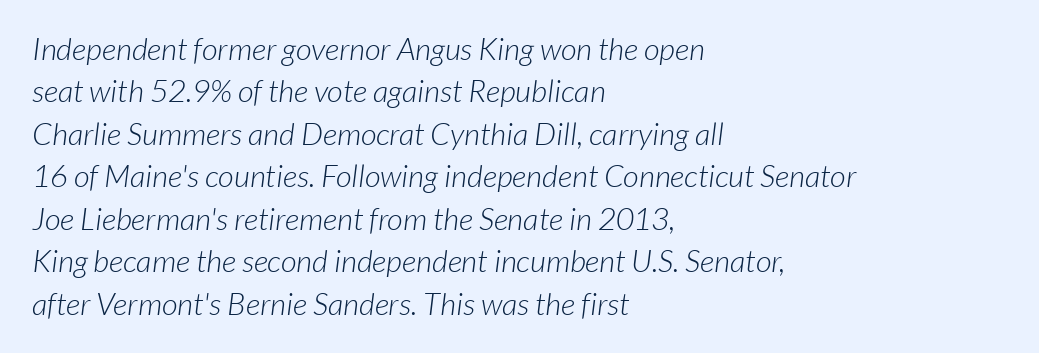
Q: Is the text bold? A: No.
Q: Is the typeface a serif or a sans-serif typeface? A: Sans-serif.
Q: Is the text underlined? A: No.
Q: How is the paragraph aligned? A: Left-aligned.
Q: Is the spacing between letters normal or unusually wide? A: Normal.
Q: Is the spacing between lines tight, normal or loose? A: Normal.
Q: Width (condensed, normal, or wide)? A: Normal.
Q: Stroke contrast? A: Low.
Q: x-height? A: Medium.
Q: Monospaced? A: No.
